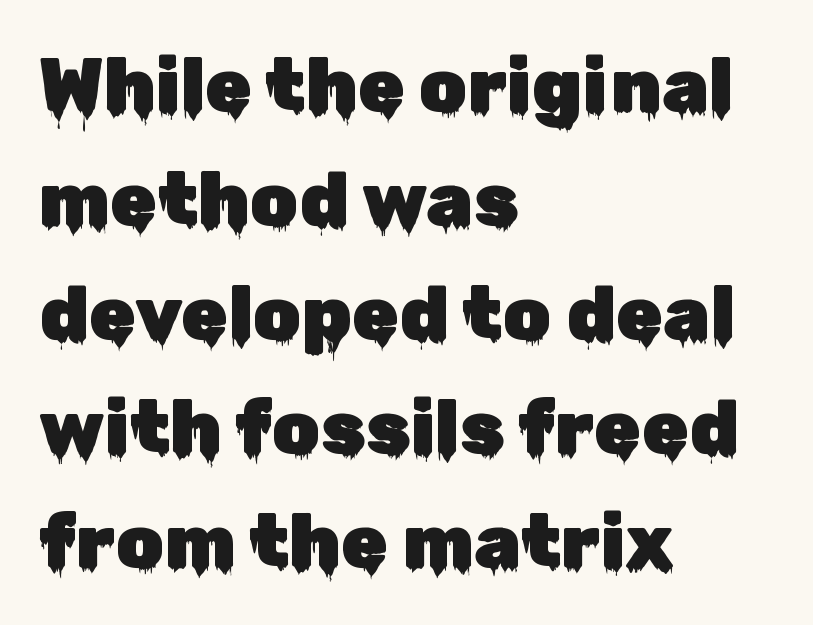
The image shows 76 px sans-serif type, upright; set left-aligned, normal line spacing (1.5x), normal letter spacing, not underlined; low stroke contrast and a medium x-height.
